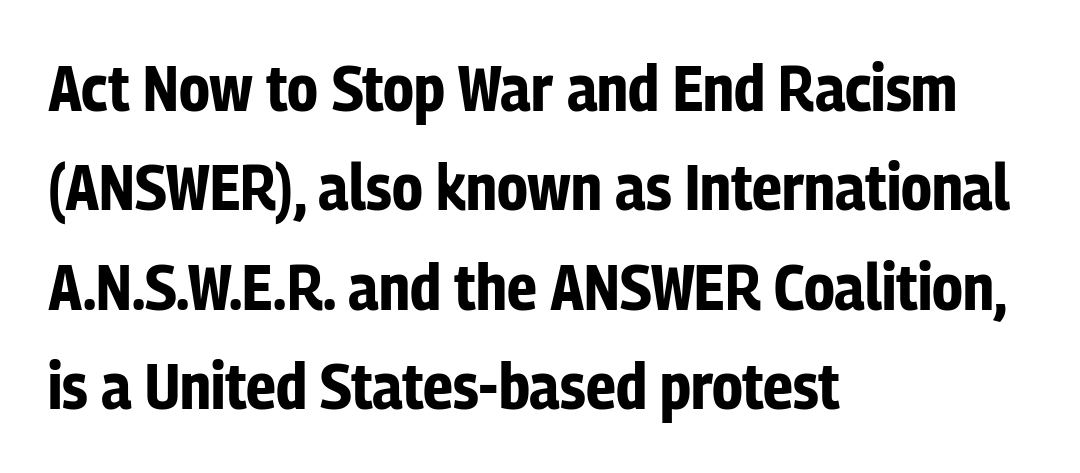
{"serif": "no", "italic": "no", "bold": "yes", "weight": "bold", "width": "condensed", "stroke_contrast": "low", "x_height": "medium", "monospaced": "no", "underline": "no", "align": "left", "line_spacing": "normal", "line_spacing_ratio": 1.53, "letter_spacing": "normal", "letter_spacing_em": 0.0, "glyph_px": 65}
